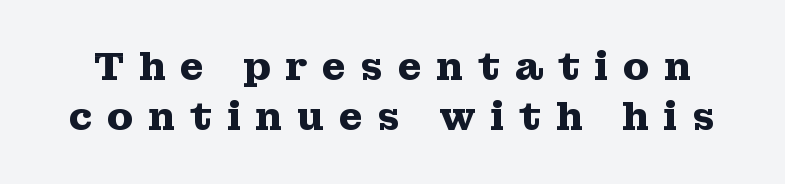
Q: Is the text bold? A: Yes.
Q: Is the text italic (slanted)? A: No, it is upright.
Q: Is the typeface a serif or a sans-serif typeface? A: Serif.
Q: Is the text underlined? A: No.
Q: Is the spacing between letters normal or unusually wide? A: Unusually wide.
Q: Is the spacing between lines tight, normal or loose? A: Normal.
Q: Width (condensed, normal, or wide)? A: Wide.
Q: Stroke contrast? A: Medium.
Q: x-height? A: Medium.
Q: Monospaced? A: No.
